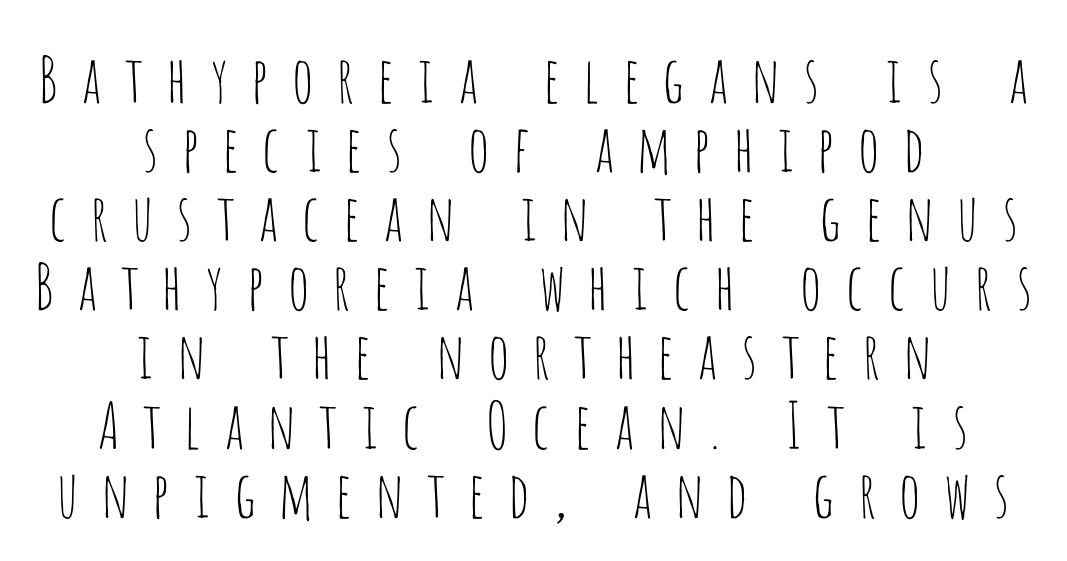
The image shows 64 px thin, condensed sans-serif type, upright; set centered, tight line spacing (1.08x), unusually wide letter spacing (+0.31 em), not underlined; low stroke contrast and a large x-height.
